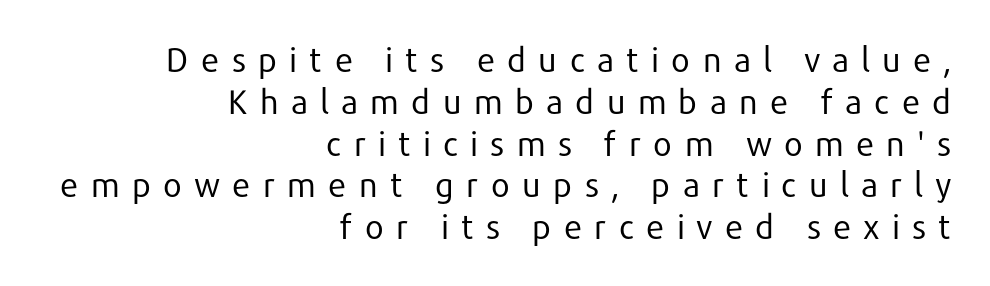
Line ends are locked; line starts wander. The passage shown is not underscored anywhere. Is the letter spacing exaggerated? Yes — the characters are pushed far apart. Type style note: lacks serifs.
